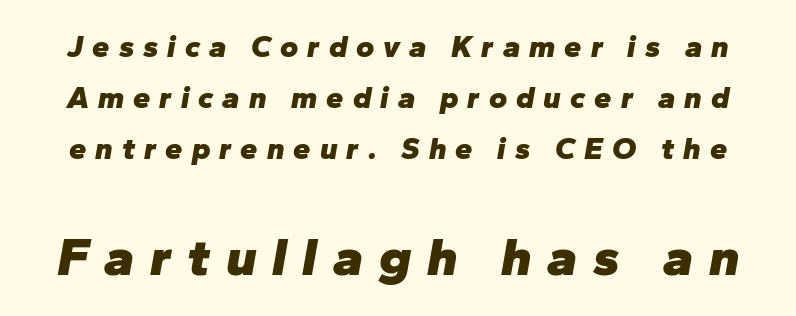
Q: Is the text bold? A: Yes.
Q: Is the text italic (slanted)? A: Yes, it leans right by about 10 degrees.
Q: Is the text underlined? A: No.
Q: Is the spacing between letters normal or unusually wide? A: Unusually wide.
Q: Is the spacing between lines tight, normal or loose? A: Normal.
Q: Which block of text is set in a larger size, the first (top) or the second (bottom)? A: The second (bottom) one.
Q: Width (condensed, normal, or wide)? A: Normal.
Q: Stroke contrast? A: Low.
Q: x-height? A: Medium.
Q: Monospaced? A: No.
